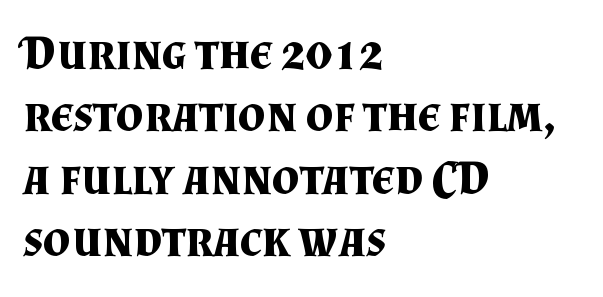
Q: Is the text bold? A: Yes.
Q: Is the text italic (slanted)? A: No, it is upright.
Q: Is the typeface a serif or a sans-serif typeface? A: Serif.
Q: Is the text underlined? A: No.
Q: How is the paragraph aligned? A: Left-aligned.
Q: Is the spacing between letters normal or unusually wide? A: Normal.
Q: Is the spacing between lines tight, normal or loose? A: Normal.
Q: Width (condensed, normal, or wide)? A: Normal.
Q: Stroke contrast? A: Medium.
Q: x-height? A: Small.
Q: Monospaced? A: No.
